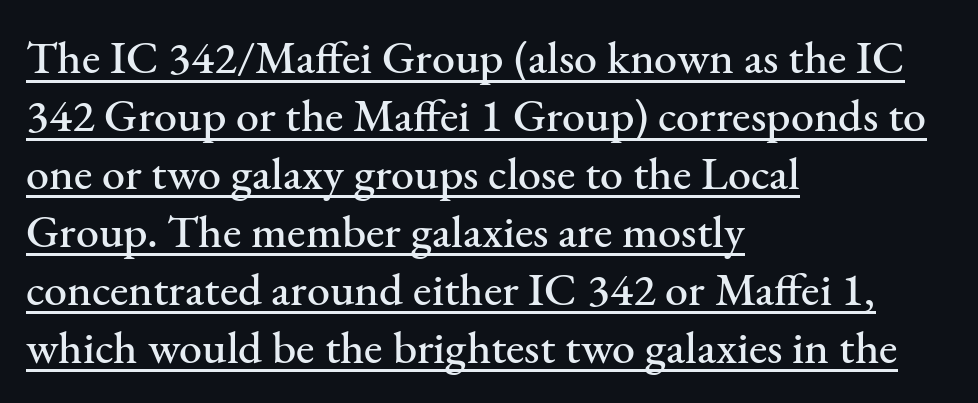
The image shows 46 px serif type, upright; set left-aligned, normal line spacing (1.26x), normal letter spacing, underlined; medium stroke contrast and a small x-height.
